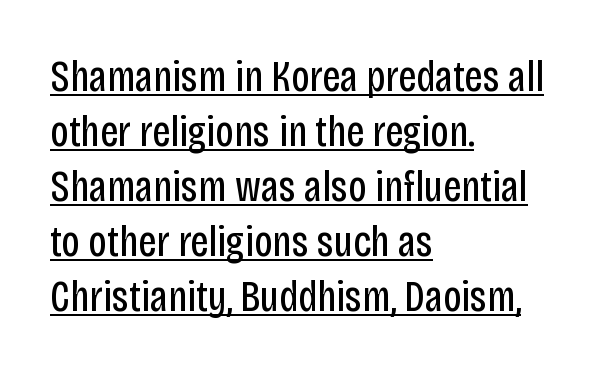
The image shows 44 px regular-weight, condensed sans-serif type, upright; set left-aligned, normal line spacing (1.25x), normal letter spacing, underlined; low stroke contrast and a large x-height.
